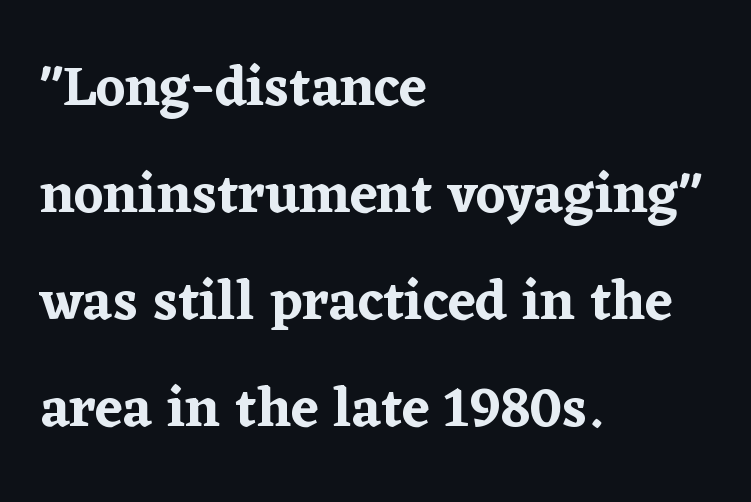
The lines are quadded left. A great deal of white space separates one row of letters from the next. The face used here is rendered with its standard letterfit. This rendering employs a face with finishing strokes, i.e., a serif. Character widths vary here, with narrow letters taking less room than wide ones.
